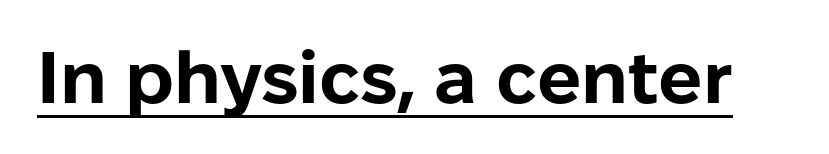
The image shows 73 px bold sans-serif type, upright; set normal letter spacing, underlined; low stroke contrast and a medium x-height.
